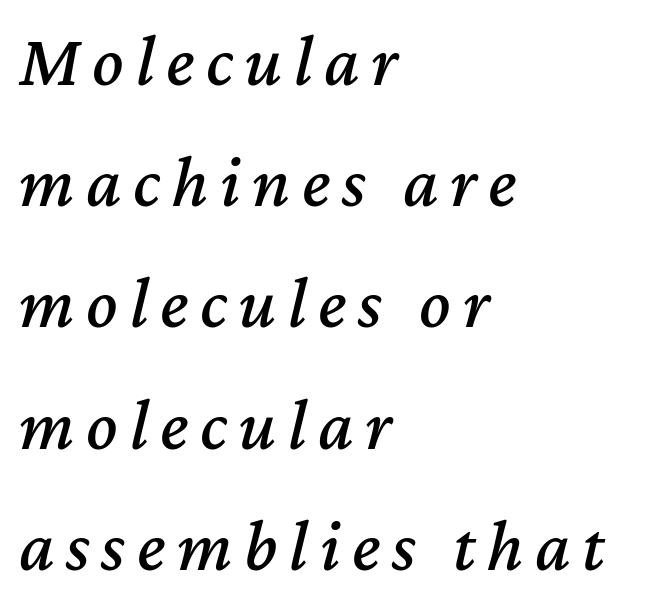
Q: Is the text italic (slanted)? A: Yes, it leans right by about 12 degrees.
Q: Is the text underlined? A: No.
Q: How is the paragraph aligned? A: Left-aligned.
Q: Is the spacing between lines tight, normal or loose? A: Normal.
Q: Width (condensed, normal, or wide)? A: Normal.
Q: Stroke contrast? A: Medium.
Q: x-height? A: Medium.
Q: Monospaced? A: No.
